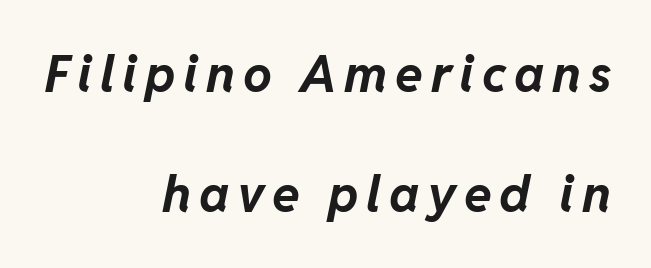
{"italic": "yes", "lean": "right", "slant_degrees": 11, "bold": "yes", "weight": "bold", "width": "normal", "stroke_contrast": "low", "x_height": "medium", "monospaced": "no", "underline": "no", "align": "right", "line_spacing": "loose", "line_spacing_ratio": 2.36, "glyph_px": 51}
